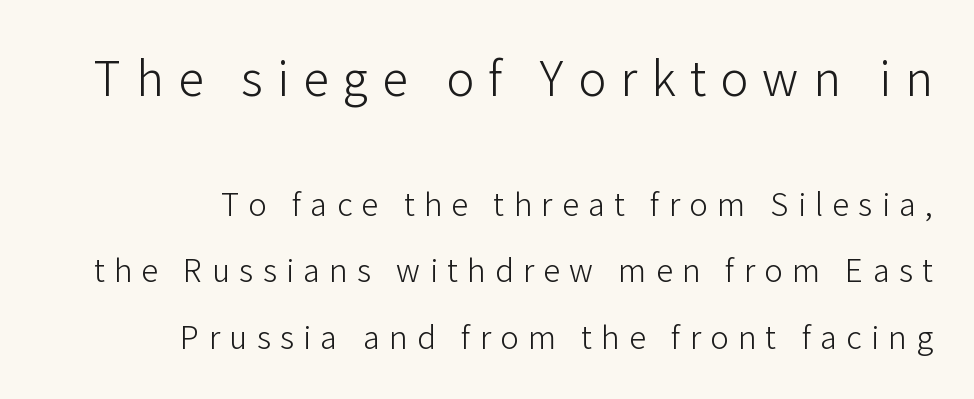
The image shows 47 px light sans-serif type, upright; set right-aligned, loose line spacing (2.15x), unusually wide letter spacing (+0.3 em), not underlined; the first (top) block is 1.52x larger; low stroke contrast and a medium x-height.
